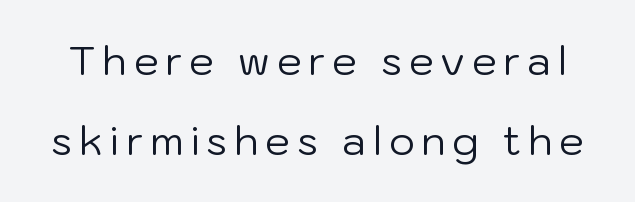
Q: Is the text bold? A: No.
Q: Is the text italic (slanted)? A: No, it is upright.
Q: Is the typeface a serif or a sans-serif typeface? A: Sans-serif.
Q: Is the text underlined? A: No.
Q: Is the spacing between lines tight, normal or loose? A: Loose.
Q: Width (condensed, normal, or wide)? A: Normal.
Q: Stroke contrast? A: Low.
Q: x-height? A: Medium.
Q: Monospaced? A: No.
